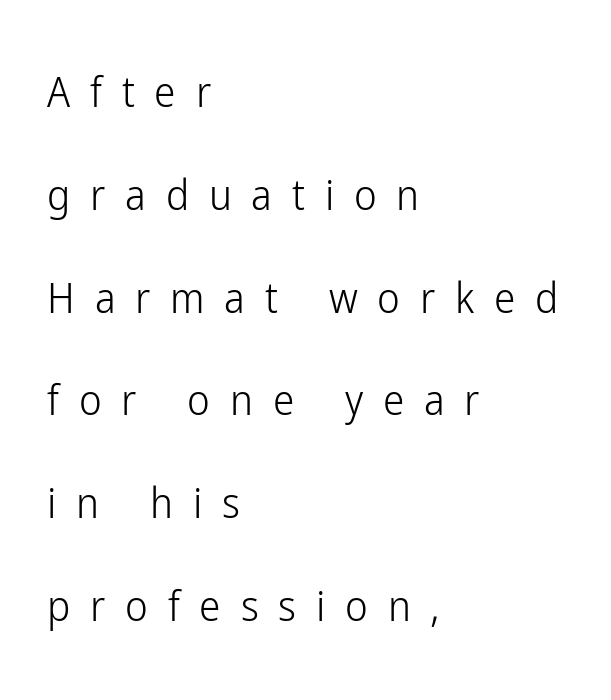
Q: Is the text bold? A: No.
Q: Is the text italic (slanted)? A: No, it is upright.
Q: Is the typeface a serif or a sans-serif typeface? A: Sans-serif.
Q: Is the text underlined? A: No.
Q: How is the paragraph aligned? A: Left-aligned.
Q: Is the spacing between letters normal or unusually wide? A: Unusually wide.
Q: Is the spacing between lines tight, normal or loose? A: Loose.
Q: Width (condensed, normal, or wide)? A: Condensed.
Q: Stroke contrast? A: Low.
Q: x-height? A: Medium.
Q: Monospaced? A: No.
